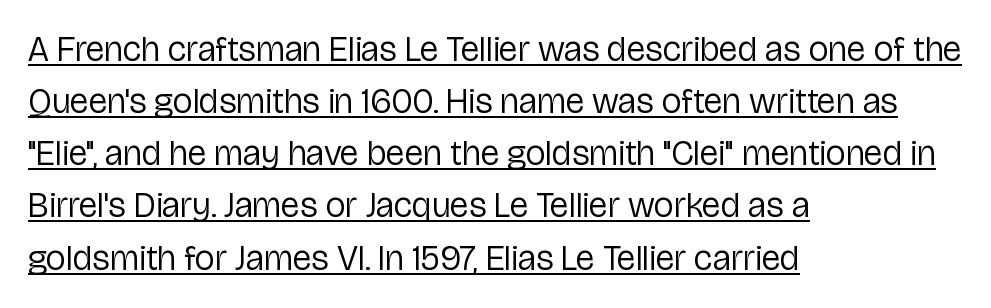
Q: Is the text bold? A: No.
Q: Is the text italic (slanted)? A: No, it is upright.
Q: Is the typeface a serif or a sans-serif typeface? A: Sans-serif.
Q: Is the text underlined? A: Yes.
Q: How is the paragraph aligned? A: Left-aligned.
Q: Is the spacing between letters normal or unusually wide? A: Normal.
Q: Is the spacing between lines tight, normal or loose? A: Normal.
Q: Width (condensed, normal, or wide)? A: Normal.
Q: Stroke contrast? A: Low.
Q: x-height? A: Medium.
Q: Monospaced? A: No.
